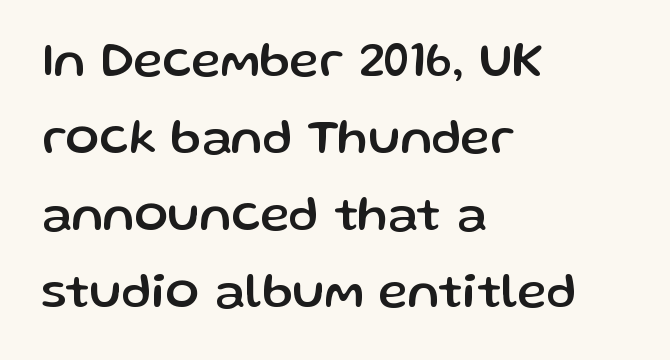
Q: Is the text italic (slanted)? A: No, it is upright.
Q: Is the typeface a serif or a sans-serif typeface? A: Sans-serif.
Q: Is the text underlined? A: No.
Q: How is the paragraph aligned? A: Left-aligned.
Q: Is the spacing between letters normal or unusually wide? A: Normal.
Q: Is the spacing between lines tight, normal or loose? A: Normal.
Q: Width (condensed, normal, or wide)? A: Normal.
Q: Stroke contrast? A: Low.
Q: x-height? A: Medium.
Q: Monospaced? A: No.
